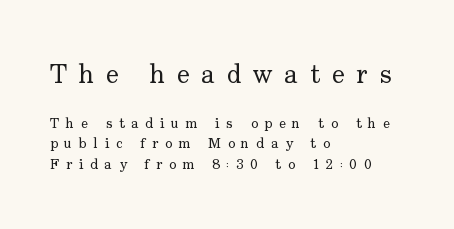
{"italic": "no", "bold": "no", "underline": "no", "align": "left", "line_spacing": "normal", "line_spacing_ratio": 1.37, "letter_spacing": "wide", "letter_spacing_em": 0.44, "larger_block": "first", "size_ratio": 1.8, "glyph_px": 27}
